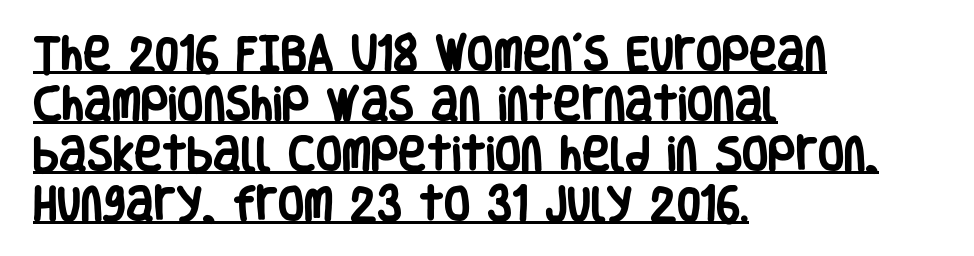
Character widths vary here, with narrow letters taking less room than wide ones. Grotesque or geometric, the face here clearly has no serifs. Visually the block forms a straight wall on the left and a jagged coastline on the right. The passage shown has conventional tracking throughout. Does the weight exceed regular? Yes, all the way to bold. Horizontal bands of white between lines are of average thickness.
